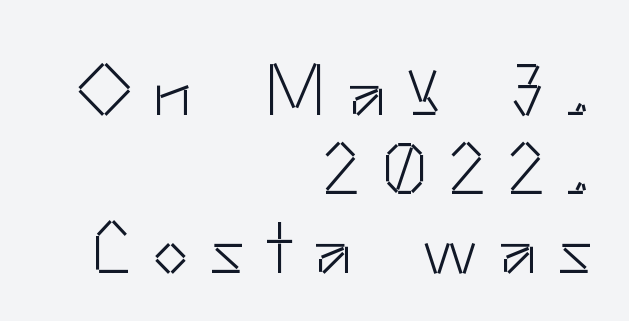
The image shows 72 px light sans-serif type, upright; set right-aligned, tight line spacing (1.1x), unusually wide letter spacing (+0.3 em), not underlined; low stroke contrast and a small x-height.
